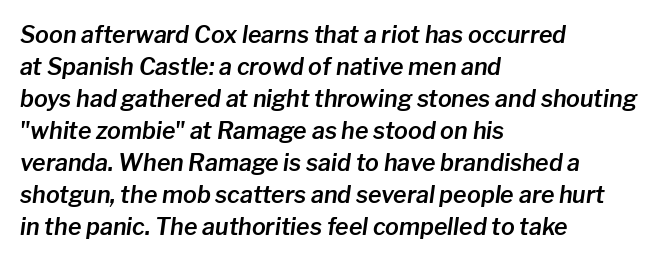
The image shows 23 px text type, italic (leaning right); set left-aligned, normal line spacing (1.39x), normal letter spacing, not underlined.
